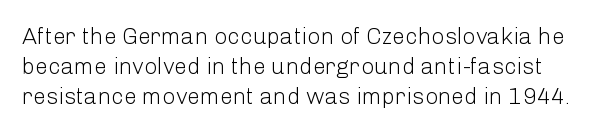
{"italic": "no", "bold": "no", "underline": "no", "line_spacing": "normal", "line_spacing_ratio": 1.3, "letter_spacing": "normal", "letter_spacing_em": 0.0, "glyph_px": 23}
